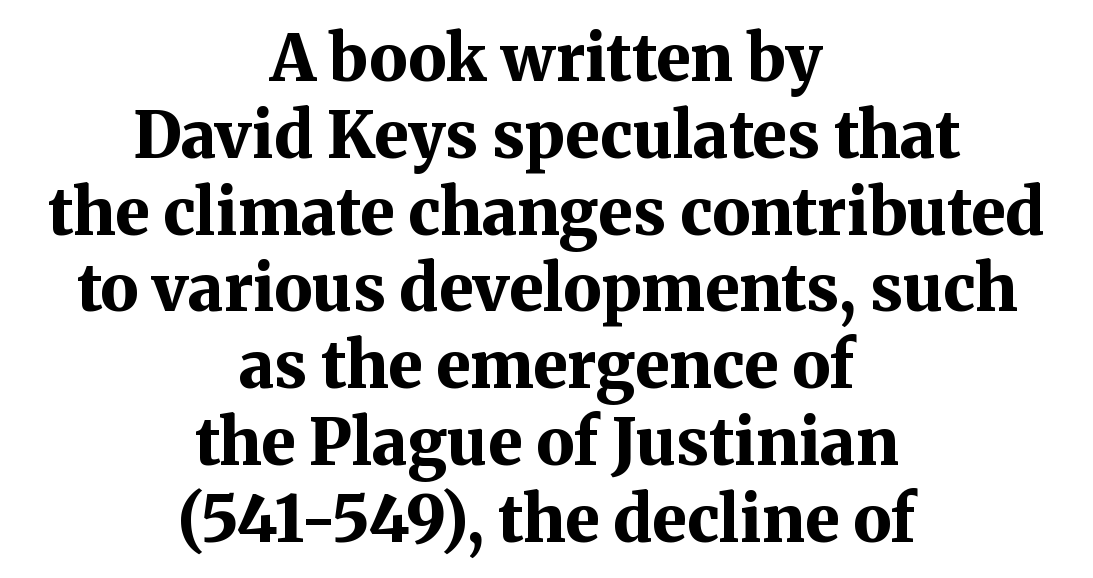
The image shows 64 px bold serif type, upright; set centered, line spacing 1.2x, normal letter spacing, not underlined; medium stroke contrast and a medium x-height.
